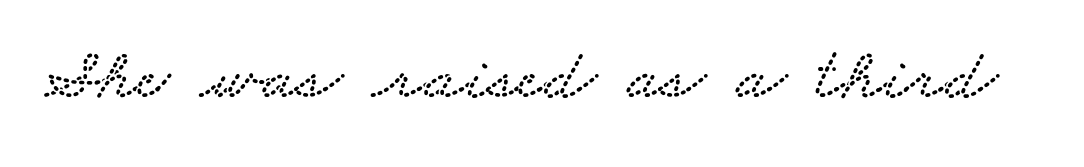
{"serif": "yes", "width": "wide", "stroke_contrast": "low", "x_height": "small", "monospaced": "no", "underline": "no", "letter_spacing": "normal", "letter_spacing_em": 0.0, "glyph_px": 74}
